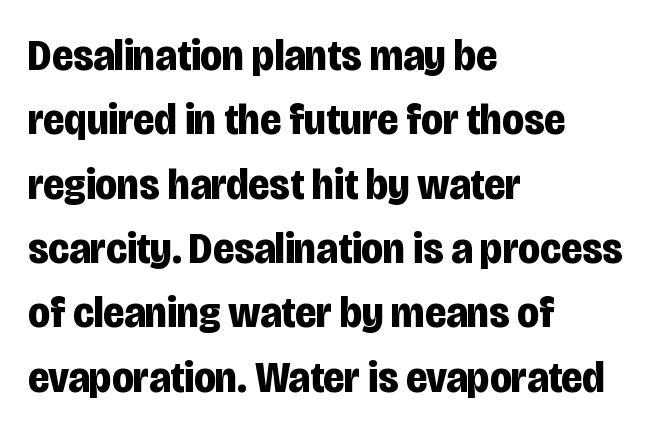
{"serif": "no", "italic": "no", "bold": "yes", "weight": "bold", "width": "condensed", "stroke_contrast": "low", "x_height": "large", "monospaced": "no", "underline": "no", "align": "left", "line_spacing": "normal", "line_spacing_ratio": 1.43, "letter_spacing": "normal", "letter_spacing_em": 0.0, "glyph_px": 45}
